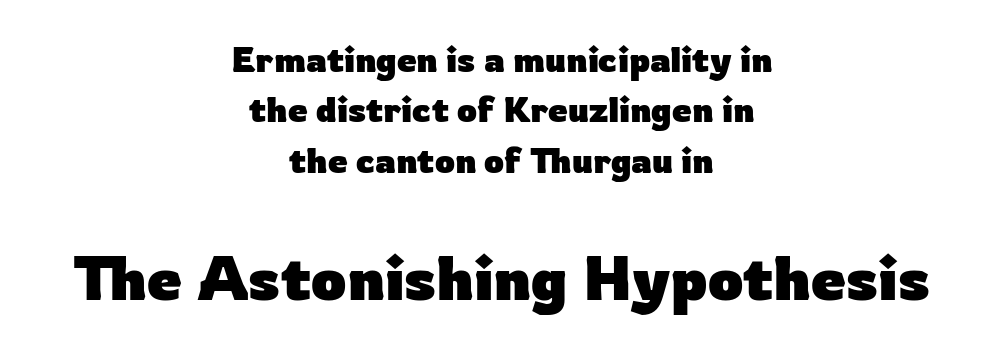
This is roman type, the default non-slanted kind. These lines stack symmetrically, like a column narrowing and widening about its center. One glance says typical: line gaps are just what's usual. Letter spacing: default. Glance below the letters and you will spot only blank space.
